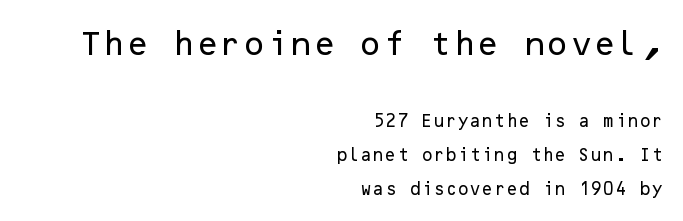
Q: Is the text italic (slanted)? A: No, it is upright.
Q: Is the text underlined? A: No.
Q: How is the paragraph aligned? A: Right-aligned.
Q: Is the spacing between letters normal or unusually wide? A: Normal.
Q: Is the spacing between lines tight, normal or loose? A: Loose.
Q: Which block of text is set in a larger size, the first (top) or the second (bottom)? A: The first (top) one.
